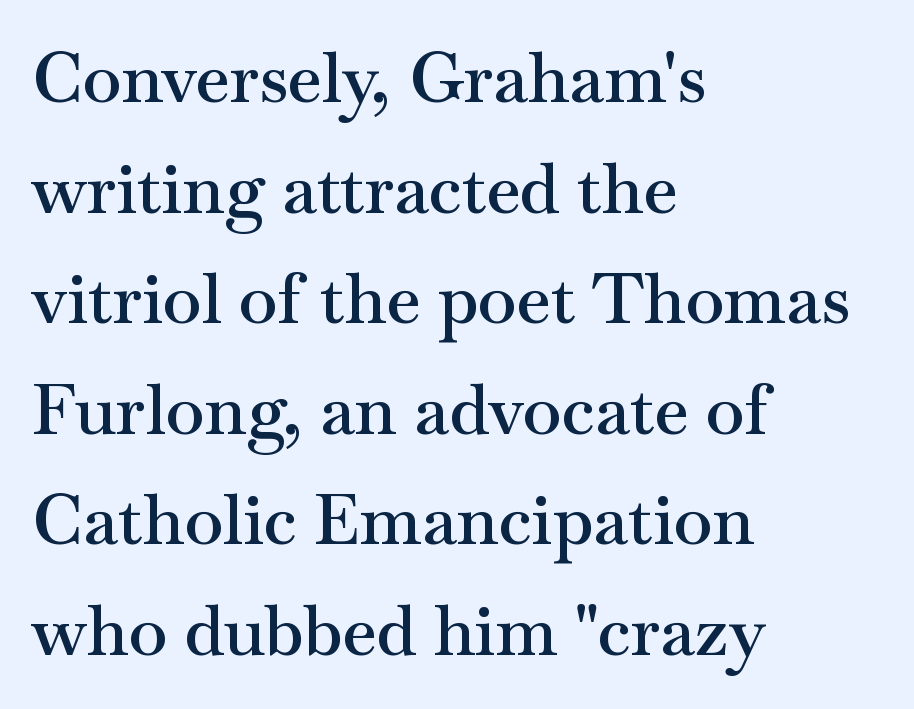
Q: Is the text bold? A: Semi-bold.
Q: Is the text italic (slanted)? A: No, it is upright.
Q: Is the typeface a serif or a sans-serif typeface? A: Serif.
Q: Is the text underlined? A: No.
Q: How is the paragraph aligned? A: Left-aligned.
Q: Is the spacing between letters normal or unusually wide? A: Normal.
Q: Is the spacing between lines tight, normal or loose? A: Normal.
Q: Width (condensed, normal, or wide)? A: Wide.
Q: Stroke contrast? A: Medium.
Q: x-height? A: Small.
Q: Monospaced? A: No.
